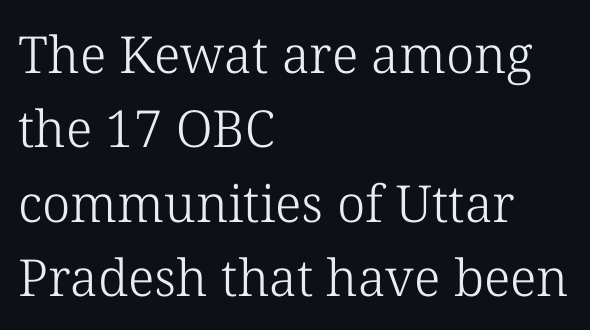
{"serif": "yes", "italic": "no", "bold": "no", "weight": "light", "width": "normal", "stroke_contrast": "low", "x_height": "medium", "monospaced": "no", "underline": "no", "align": "left", "line_spacing": "normal", "line_spacing_ratio": 1.46, "letter_spacing": "normal", "letter_spacing_em": 0.0, "glyph_px": 51}
